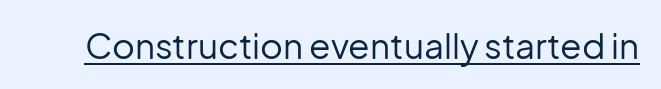
This sample uses an upright cut, with every glyph sitting square on the baseline. Do the characters align in a grid? No, the font is proportional. This is sans-serif lettering, the kind often seen on screens and signage. The type is set solid horizontally, with unmodified tracking. The cut favours lightness, reaching ordinary text weight at its darkest.
